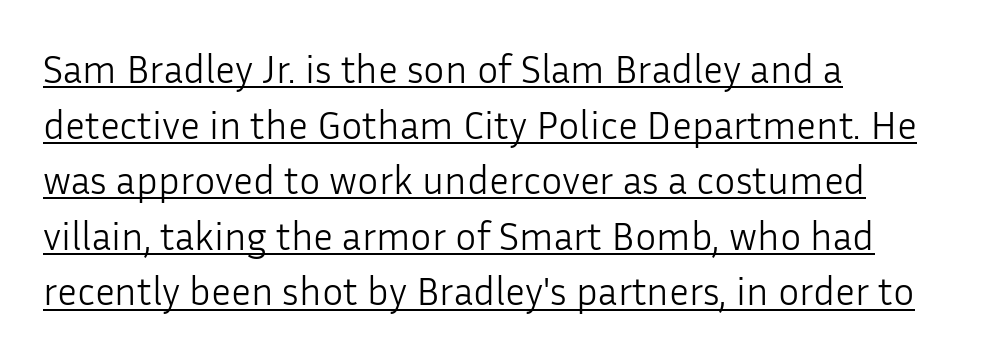
The image shows 40 px light sans-serif type, upright; set left-aligned, normal line spacing (1.39x), normal letter spacing, underlined; low stroke contrast and a medium x-height.
